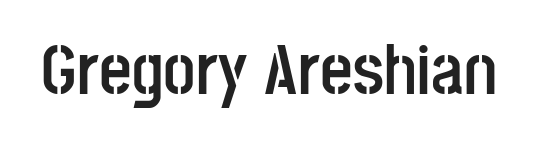
The image shows 71 px semibold, condensed sans-serif type, upright; set normal letter spacing, not underlined; low stroke contrast and a large x-height.
